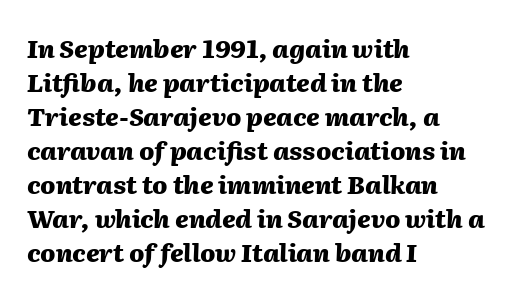
{"italic": "yes", "lean": "right", "slant_degrees": 2, "bold": "yes", "underline": "no", "align": "left", "line_spacing": "normal", "line_spacing_ratio": 1.36, "letter_spacing": "normal", "letter_spacing_em": 0.0, "glyph_px": 25}
